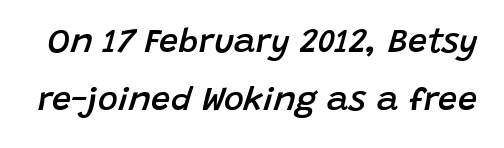
The glyphs have the mass of a demibold cut, below bold. Beneath every word, the page is bare. Standard letterfit; no display-style spreading of the glyphs. The letters advance in unequal steps, a hallmark of proportional type. The lettering tilts uniformly, giving the passage an italic look.
